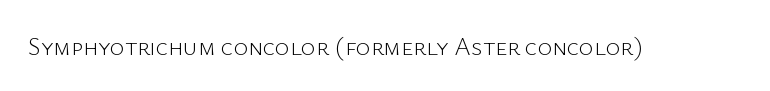
Q: Is the text bold? A: No.
Q: Is the text italic (slanted)? A: No, it is upright.
Q: Is the text underlined? A: No.
Q: Is the spacing between letters normal or unusually wide? A: Normal.
